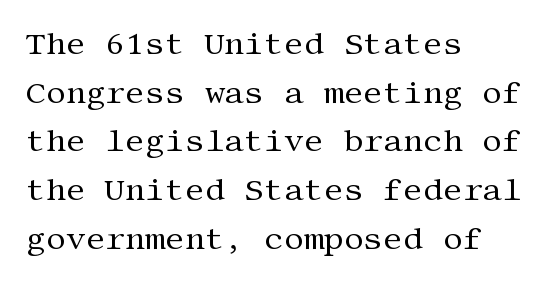
Q: Is the text bold? A: No.
Q: Is the text italic (slanted)? A: No, it is upright.
Q: Is the typeface a serif or a sans-serif typeface? A: Serif.
Q: Is the text underlined? A: No.
Q: How is the paragraph aligned? A: Left-aligned.
Q: Is the spacing between letters normal or unusually wide? A: Normal.
Q: Is the spacing between lines tight, normal or loose? A: Normal.
Q: Width (condensed, normal, or wide)? A: Normal.
Q: Stroke contrast? A: Medium.
Q: x-height? A: Large.
